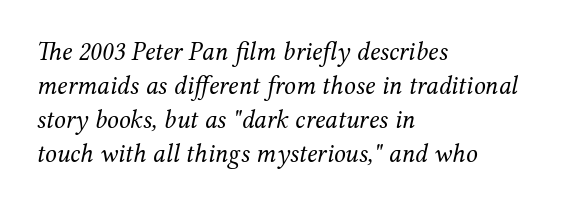
The image shows 26 px text type, italic (leaning right); set left-aligned, normal line spacing (1.31x), normal letter spacing, not underlined.
